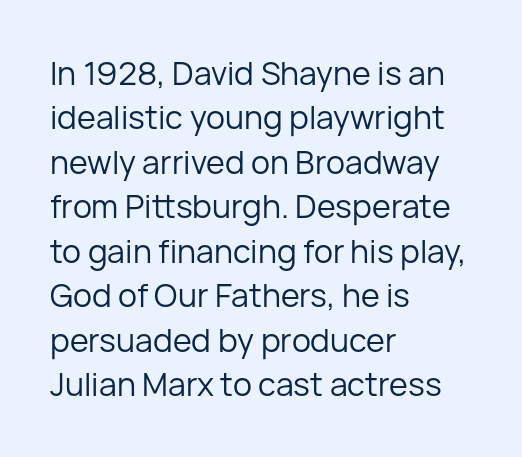
{"serif": "no", "italic": "no", "bold": "no", "weight": "regular", "width": "normal", "stroke_contrast": "low", "x_height": "medium", "monospaced": "no", "underline": "no", "align": "left", "line_spacing": "normal", "line_spacing_ratio": 1.39, "letter_spacing": "normal", "letter_spacing_em": 0.0, "glyph_px": 32}
